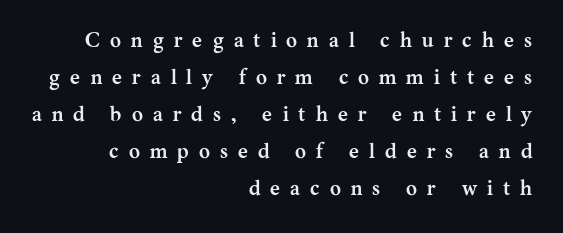
The image shows 21 px bold type, upright; set right-aligned, line spacing 1.76x, unusually wide letter spacing (+0.48 em), not underlined.
